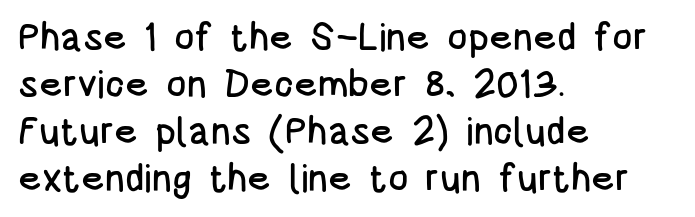
Q: Is the text italic (slanted)? A: No, it is upright.
Q: Is the typeface a serif or a sans-serif typeface? A: Sans-serif.
Q: Is the text underlined? A: No.
Q: How is the paragraph aligned? A: Left-aligned.
Q: Is the spacing between letters normal or unusually wide? A: Normal.
Q: Width (condensed, normal, or wide)? A: Condensed.
Q: Stroke contrast? A: Low.
Q: x-height? A: Large.
Q: Monospaced? A: No.
